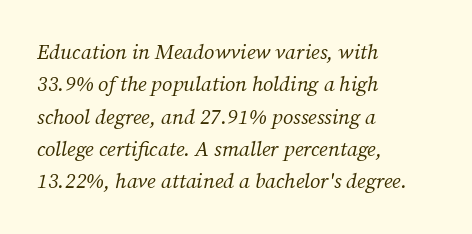
The strokes are not fattened; the text isn't bold. Only glyphs here, with clear space below each row. The passage shown leans; its letterforms are oblique. The lines in this sample share a left origin and differ only in where they stop. A typesetter would call this zero additional tracking.
